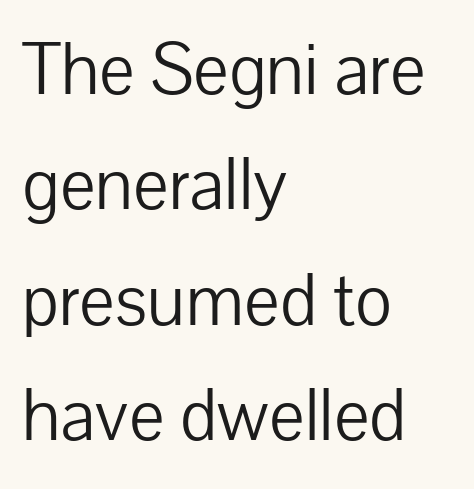
{"serif": "no", "italic": "no", "bold": "no", "weight": "light", "width": "normal", "stroke_contrast": "low", "x_height": "medium", "monospaced": "no", "underline": "no", "align": "left", "line_spacing": "normal", "line_spacing_ratio": 1.54, "letter_spacing": "normal", "letter_spacing_em": 0.0, "glyph_px": 75}
